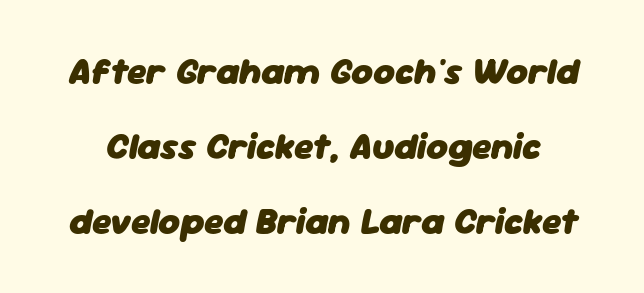
{"italic": "yes", "lean": "right", "slant_degrees": 11, "bold": "yes", "weight": "heavy", "width": "normal", "stroke_contrast": "low", "x_height": "medium", "monospaced": "no", "underline": "no", "line_spacing": "loose", "line_spacing_ratio": 2.03, "letter_spacing": "normal", "letter_spacing_em": 0.0, "glyph_px": 37}
